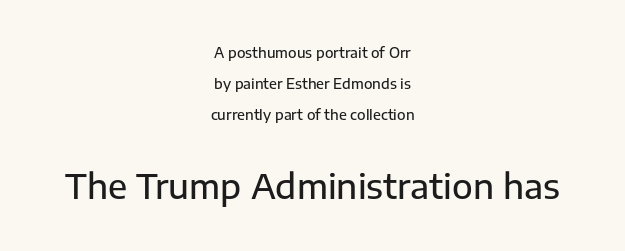
The image shows 34 px sans-serif type, upright; set centered, loose line spacing (2.21x), normal letter spacing, not underlined; the second (bottom) block is 2.43x larger; low stroke contrast and a medium x-height.
